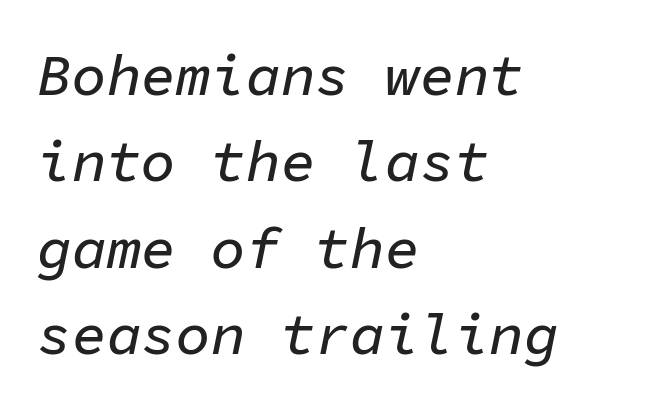
What's the leading like? Ordinary, nothing unusual. Line starts are locked; line ends wander. Decoration check: the copy has no underline. Fixed-width glyphs throughout — classic coding-font behaviour. The passage shown leans; its letterforms are oblique. The letterforms sit shoulder to shoulder at normal distance.
